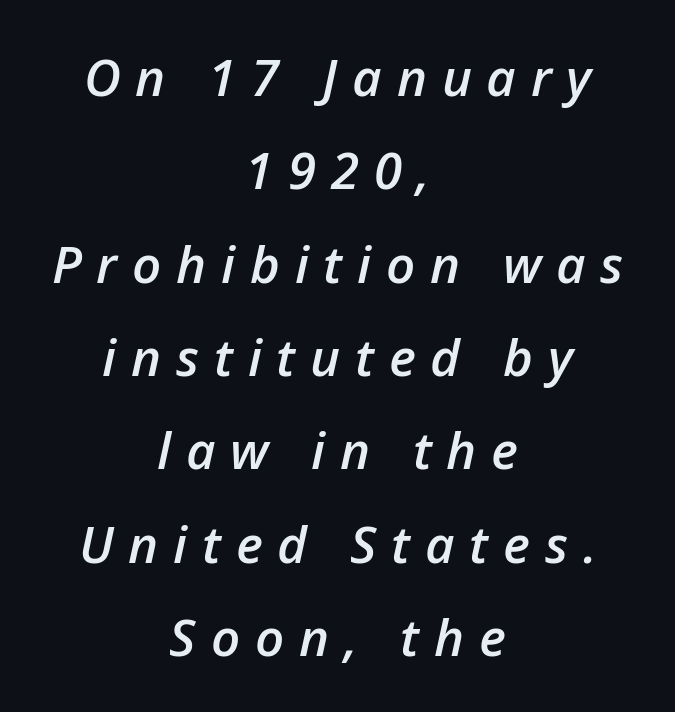
{"italic": "yes", "lean": "right", "slant_degrees": 12, "bold": "semi", "weight": "semibold", "width": "normal", "stroke_contrast": "low", "x_height": "medium", "monospaced": "no", "underline": "no", "align": "center", "line_spacing_ratio": 1.83, "letter_spacing": "wide", "letter_spacing_em": 0.29, "glyph_px": 51}
